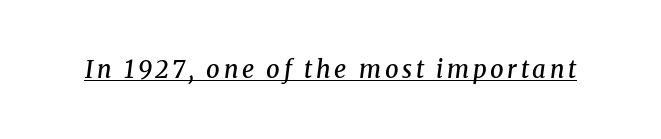
{"italic": "yes", "lean": "right", "slant_degrees": 8, "bold": "semi", "underline": "yes", "glyph_px": 24}
